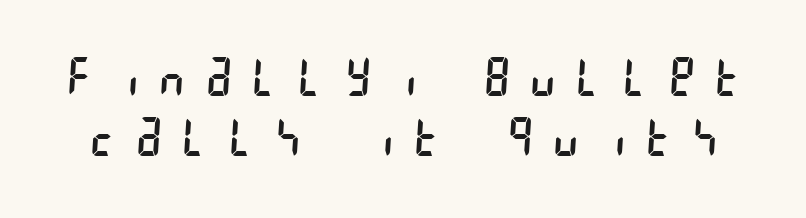
A typesetter would call this heavily tracked-out type. No letter is thick-stroked: the sample isn't bold. The glyphs are unaccompanied by any horizontal stroke below them. Typographically, this falls in the sans-serif category.
